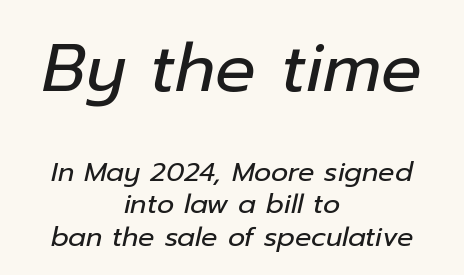
Stems and bowls with no extra thickness — not bold. The rendering shrinks the type as you move from the upper chunk to the lower. The rendering uses natural spacing where letterforms have individual widths. Posture: slanted. The horizontal fit of the characters is conventional and even. The lines in this sample share a center point and differ in where they start and stop.
